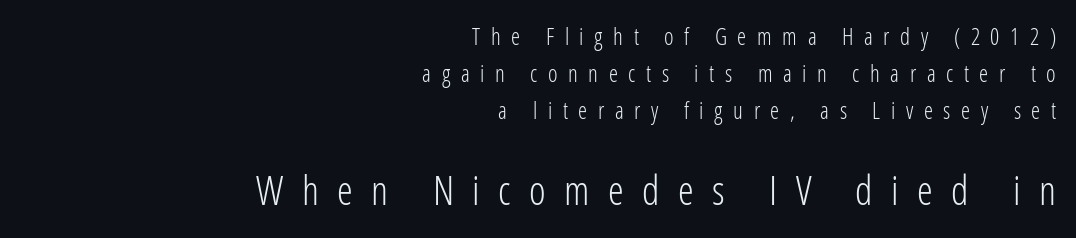
{"serif": "no", "italic": "no", "bold": "no", "weight": "light", "width": "condensed", "stroke_contrast": "low", "x_height": "medium", "monospaced": "no", "underline": "no", "align": "right", "line_spacing": "normal", "line_spacing_ratio": 1.6, "letter_spacing": "wide", "letter_spacing_em": 0.46, "larger_block": "second", "size_ratio": 1.74, "glyph_px": 40}
